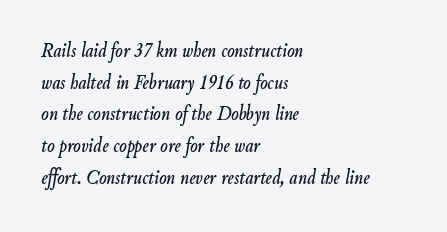
{"italic": "yes", "lean": "right", "slant_degrees": 9, "underline": "no", "align": "left", "line_spacing": "normal", "line_spacing_ratio": 1.44, "letter_spacing": "normal", "letter_spacing_em": 0.0, "glyph_px": 22}
